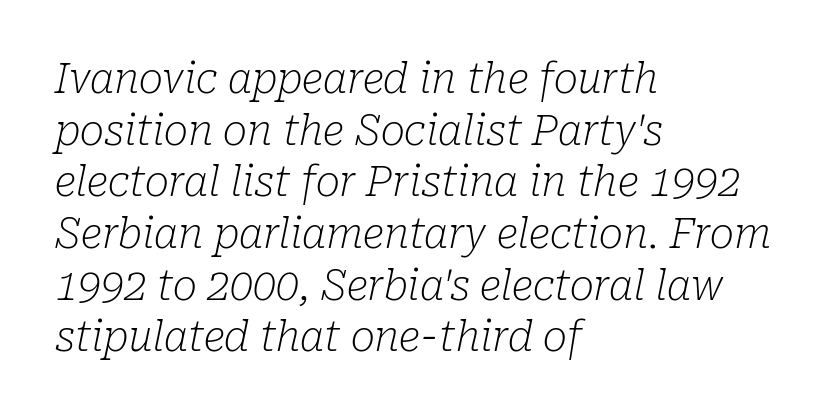
These lines were composed using italics. The line texture is even and compact thanks to regular tracking. If you measured baseline to baseline, you'd find a middling distance. A light-to-regular cut is what we see here.
